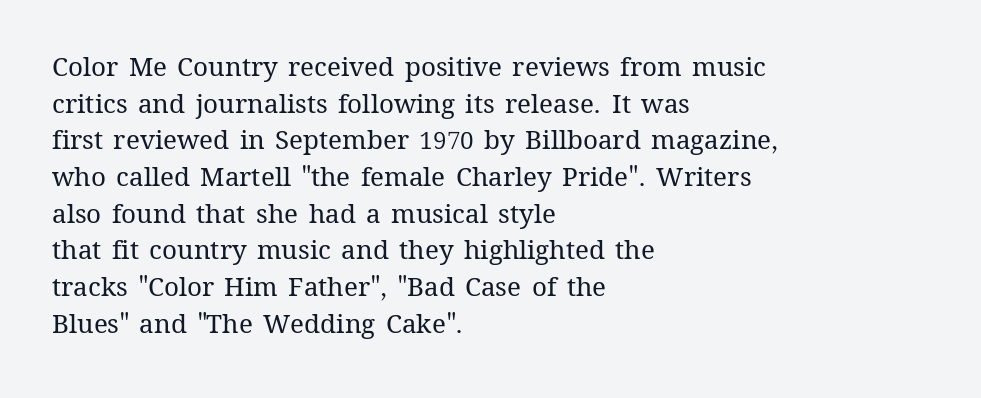
The image shows 26 px text type, upright; set left-aligned, normal line spacing (1.41x), normal letter spacing, not underlined.
